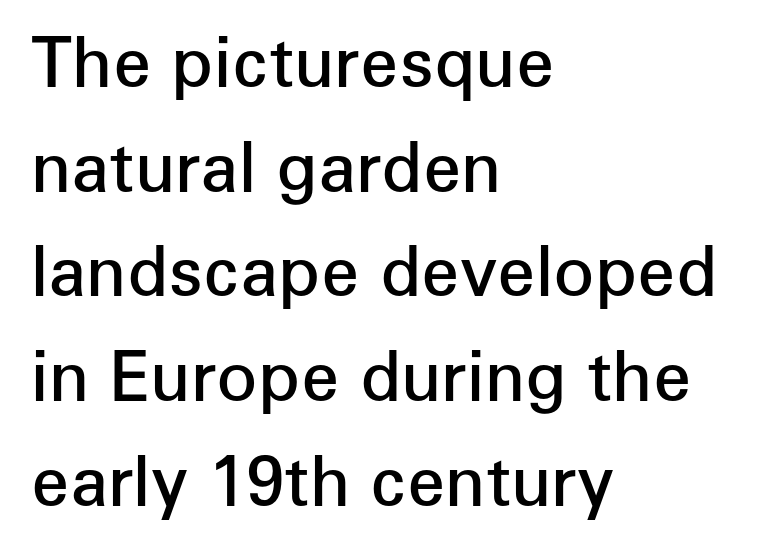
Notice how descenders clear the ascenders below comfortably — that's standard leading. The zone under the glyphs is completely vacant. A typesetter would call this zero additional tracking. This sample has the flowing, uneven cadence of proportional lettering. A sans-serif font was chosen for this passage.
